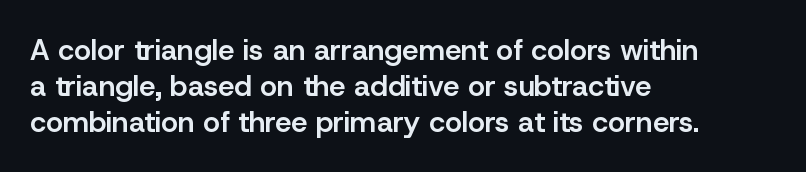
The image shows 29 px semibold sans-serif type, upright; set left-aligned, line spacing 1.24x, normal letter spacing, not underlined; low stroke contrast and a medium x-height.
